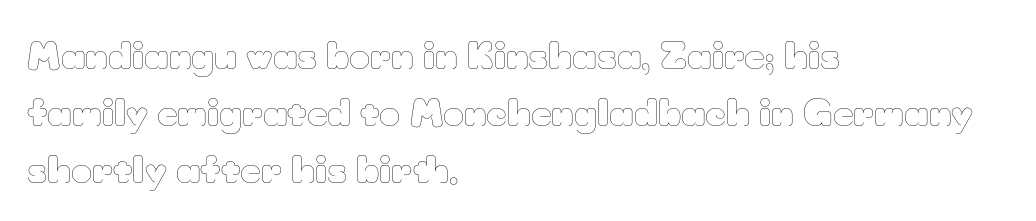
Q: Is the text bold? A: No.
Q: Is the text italic (slanted)? A: No, it is upright.
Q: Is the text underlined? A: No.
Q: How is the paragraph aligned? A: Left-aligned.
Q: Is the spacing between letters normal or unusually wide? A: Normal.
Q: Is the spacing between lines tight, normal or loose? A: Normal.
Q: Width (condensed, normal, or wide)? A: Normal.
Q: Stroke contrast? A: Low.
Q: x-height? A: Small.
Q: Monospaced? A: No.
